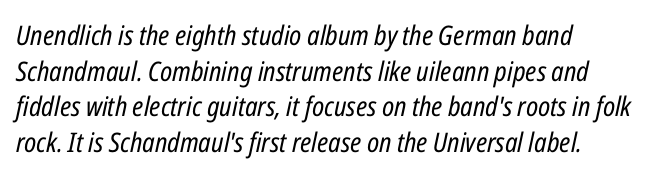
Decoration check: the copy has no underline. The line-height multiplier appears to be the usual default. No heavy texture on the line: the type isn't bold. Emphasis-style slanted type is in use. The passage shown has conventional tracking throughout.
